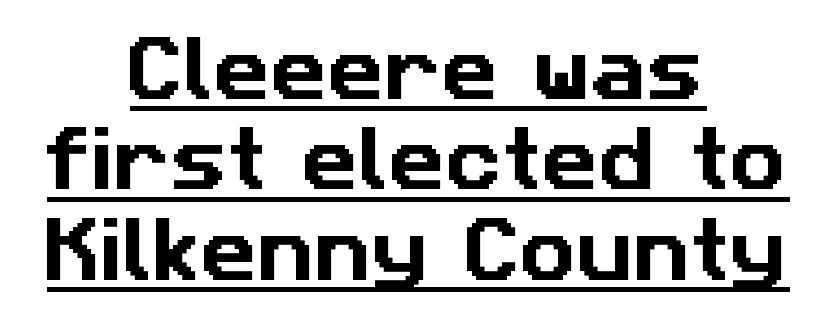
The image shows 70 px sans-serif type; set centered, normal line spacing (1.29x), normal letter spacing, underlined; low stroke contrast and a medium x-height.
